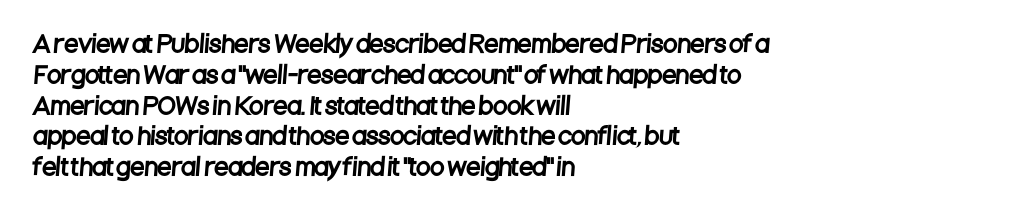
{"underline": "no", "align": "left", "line_spacing": "normal", "line_spacing_ratio": 1.34, "letter_spacing": "normal", "letter_spacing_em": 0.0, "glyph_px": 23}
